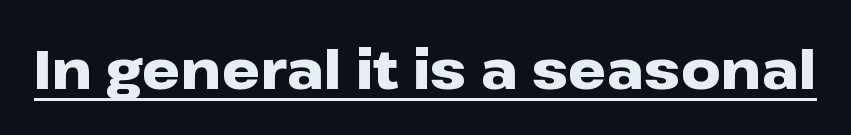
Type style note: lacks serifs. This is the regular roman posture of the typeface. Has an underline been added? It has. The passage shown is typed in a proportional face where columns would drift. As a designer I'd log this as weight 700, bold.
